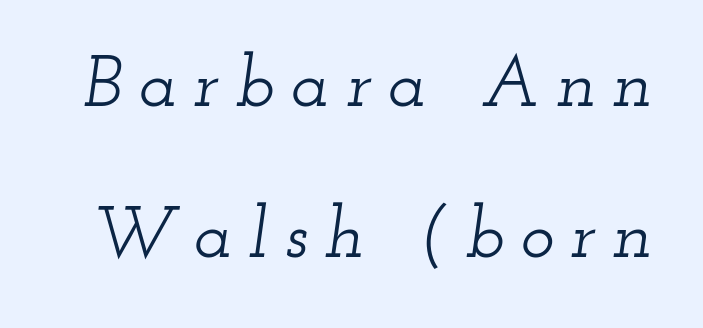
Q: Is the text italic (slanted)? A: Yes, it leans right by about 12 degrees.
Q: Is the typeface a serif or a sans-serif typeface? A: Serif.
Q: Is the text underlined? A: No.
Q: Is the spacing between letters normal or unusually wide? A: Unusually wide.
Q: Is the spacing between lines tight, normal or loose? A: Loose.
Q: Width (condensed, normal, or wide)? A: Wide.
Q: Stroke contrast? A: Low.
Q: x-height? A: Small.
Q: Monospaced? A: No.
